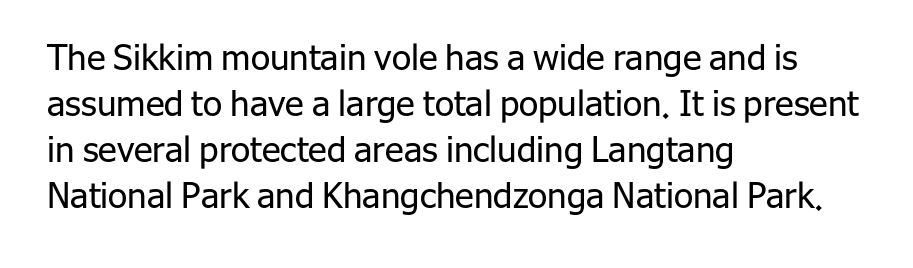
The setting favours the left margin, as ordinary paragraphs usually do. Rule under the text: the space is simply empty. Horizontal bands of white between lines are of average thickness. Weight: not bold — regular or lighter.
